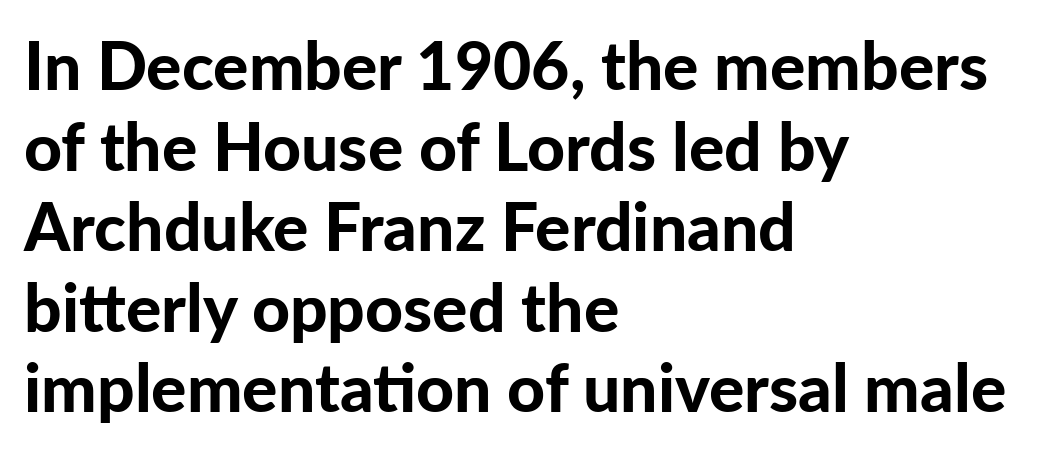
Q: Is the text bold? A: Yes.
Q: Is the text italic (slanted)? A: No, it is upright.
Q: Is the typeface a serif or a sans-serif typeface? A: Sans-serif.
Q: Is the text underlined? A: No.
Q: How is the paragraph aligned? A: Left-aligned.
Q: Is the spacing between letters normal or unusually wide? A: Normal.
Q: Width (condensed, normal, or wide)? A: Normal.
Q: Stroke contrast? A: Low.
Q: x-height? A: Medium.
Q: Monospaced? A: No.
